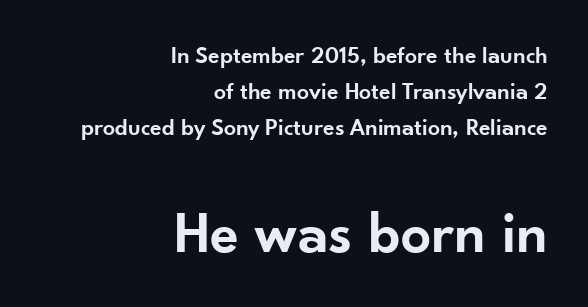
Q: Is the text bold? A: Semi-bold.
Q: Is the text italic (slanted)? A: No, it is upright.
Q: Is the typeface a serif or a sans-serif typeface? A: Sans-serif.
Q: Is the text underlined? A: No.
Q: How is the paragraph aligned? A: Right-aligned.
Q: Is the spacing between letters normal or unusually wide? A: Normal.
Q: Is the spacing between lines tight, normal or loose? A: Normal.
Q: Which block of text is set in a larger size, the first (top) or the second (bottom)? A: The second (bottom) one.
Q: Width (condensed, normal, or wide)? A: Normal.
Q: Stroke contrast? A: Low.
Q: x-height? A: Small.
Q: Monospaced? A: No.
